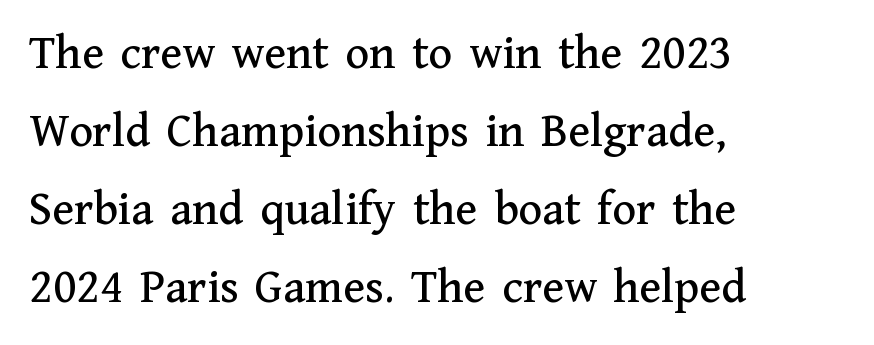
Character widths vary here, with narrow letters taking less room than wide ones. If you drew a line through each stem, it would be perfectly vertical. Are there feet on the stems? There are — it's a serif. The letters sit at their default tracking, neither squeezed nor spread. Lines of text with bare space underneath.
